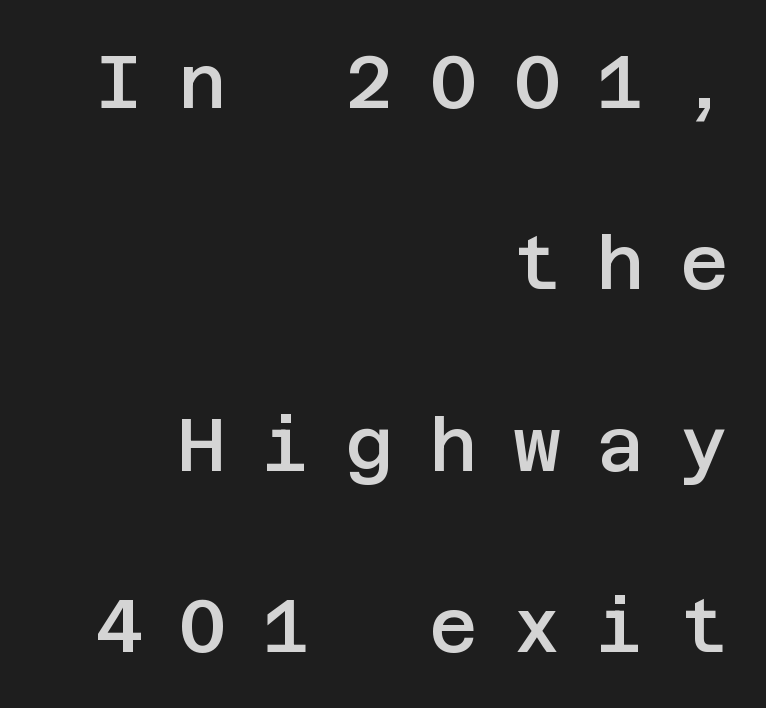
The image shows 74 px semibold sans-serif type, upright; set right-aligned, loose line spacing (2.45x), unusually wide letter spacing (+0.48 em), not underlined; low stroke contrast and a large x-height.
